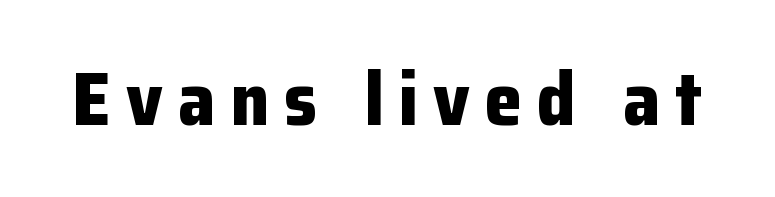
{"serif": "no", "italic": "no", "bold": "yes", "weight": "bold", "width": "normal", "stroke_contrast": "low", "x_height": "medium", "monospaced": "no", "underline": "no", "letter_spacing": "wide", "letter_spacing_em": 0.2, "glyph_px": 75}
